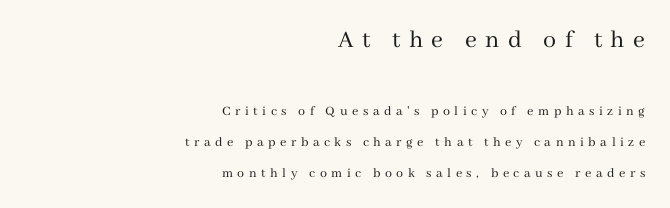
{"italic": "no", "bold": "no", "underline": "no", "align": "right", "line_spacing": "loose", "line_spacing_ratio": 2.21, "letter_spacing": "wide", "letter_spacing_em": 0.32, "larger_block": "first", "size_ratio": 1.86, "glyph_px": 26}
